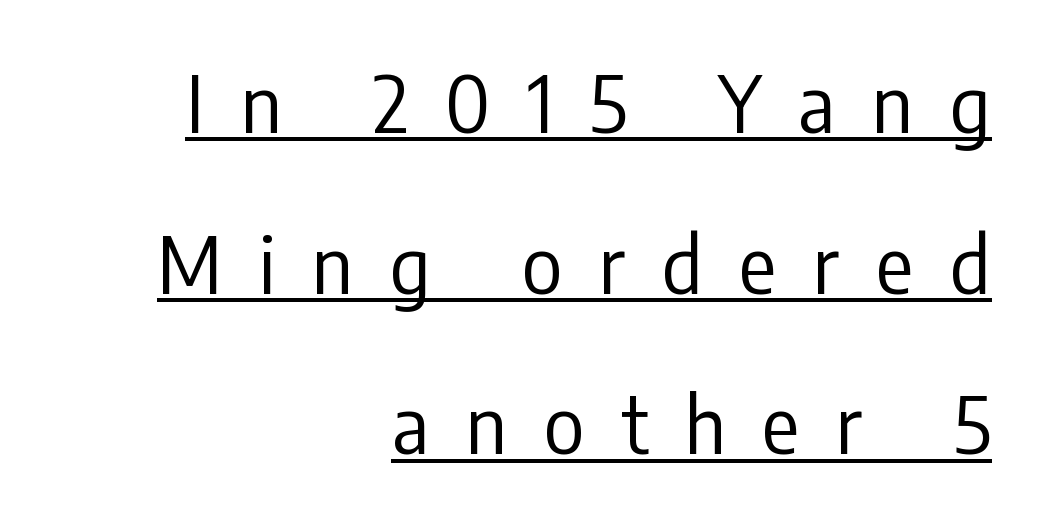
{"serif": "no", "italic": "no", "bold": "no", "weight": "regular", "width": "condensed", "stroke_contrast": "low", "x_height": "medium", "monospaced": "no", "underline": "yes", "align": "right", "line_spacing": "loose", "line_spacing_ratio": 2.06, "letter_spacing": "wide", "letter_spacing_em": 0.47, "glyph_px": 78}
